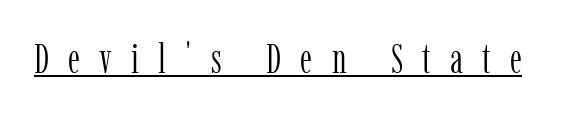
Q: Is the text bold? A: No.
Q: Is the text italic (slanted)? A: No, it is upright.
Q: Is the typeface a serif or a sans-serif typeface? A: Serif.
Q: Is the text underlined? A: Yes.
Q: Is the spacing between letters normal or unusually wide? A: Unusually wide.
Q: Width (condensed, normal, or wide)? A: Condensed.
Q: Stroke contrast? A: Low.
Q: x-height? A: Medium.
Q: Monospaced? A: No.
